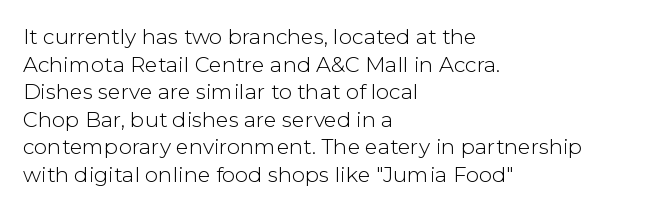
Teacher's note: observe the even left margin — that is flush-left alignment. The line texture is even and compact thanks to regular tracking. The lettering stays uniformly vertical, giving the passage a roman look. The baseline area is clear.
